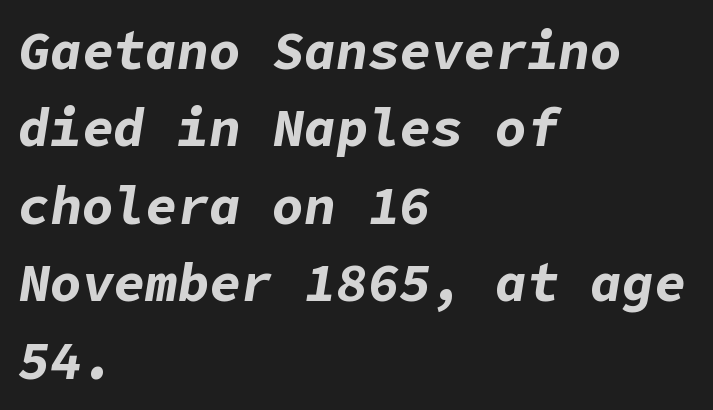
Its strokes are broad and dark, the hallmark of bold type. Quick note: underline off. The typesetter chose a ragged-right arrangement here. Notice how descenders clear the ascenders below comfortably — that's standard leading. The face used here is rendered with its standard letterfit.
